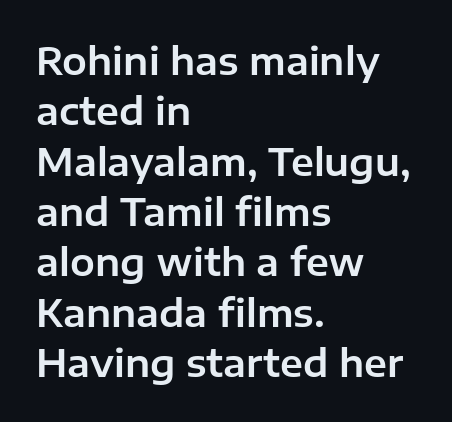
Each letter keeps its own natural width here, so spacing adapts to shape. The block of text has a typical density, with ordinary space between rows. A roman cut, with each character standing at attention. Beneath every word, the page is bare. These lines are composed in type without serifs. Inter-character spacing is left at the font's built-in metrics.
